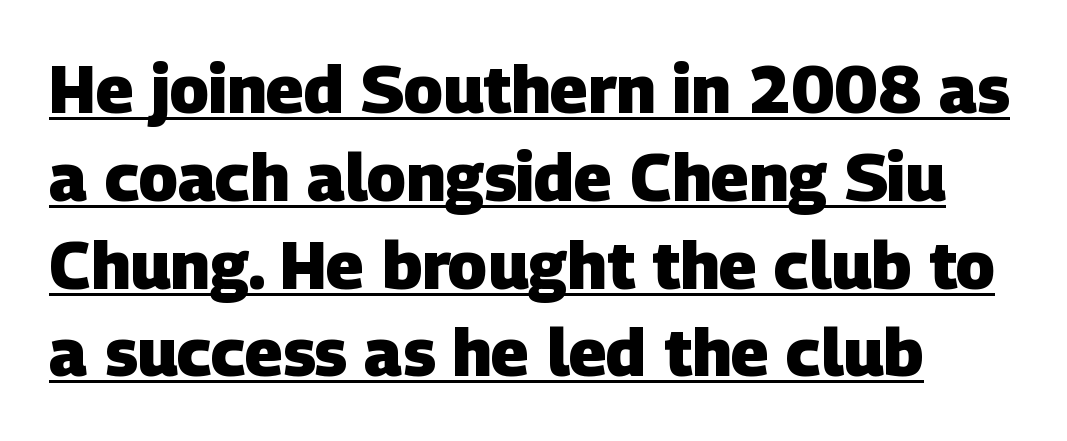
The image shows 66 px heavy sans-serif type; set normal line spacing (1.33x), normal letter spacing, underlined; low stroke contrast and a large x-height.
